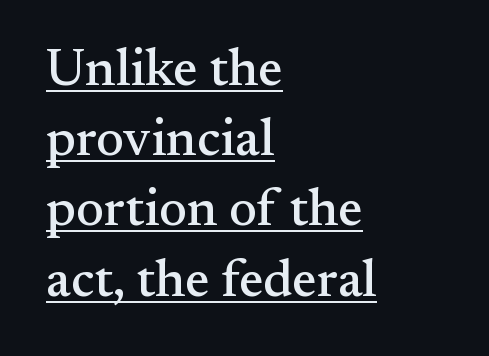
Every row of glyphs begins at an identical x-position on the left. The letters advance in unequal steps, a hallmark of proportional type. The letters stand upright; this is a roman face. Students, observe: this is what conventionally led text looks like. Underline: present. Check where the strokes stop: tiny serifs finish them off.
